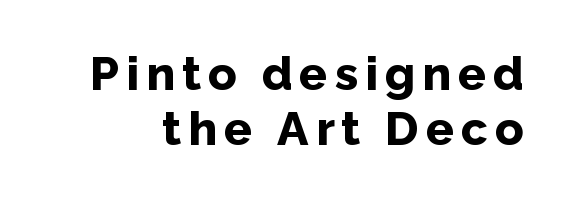
The image shows 47 px bold sans-serif type, upright; set line spacing 1.18x, not underlined; low stroke contrast and a medium x-height.
